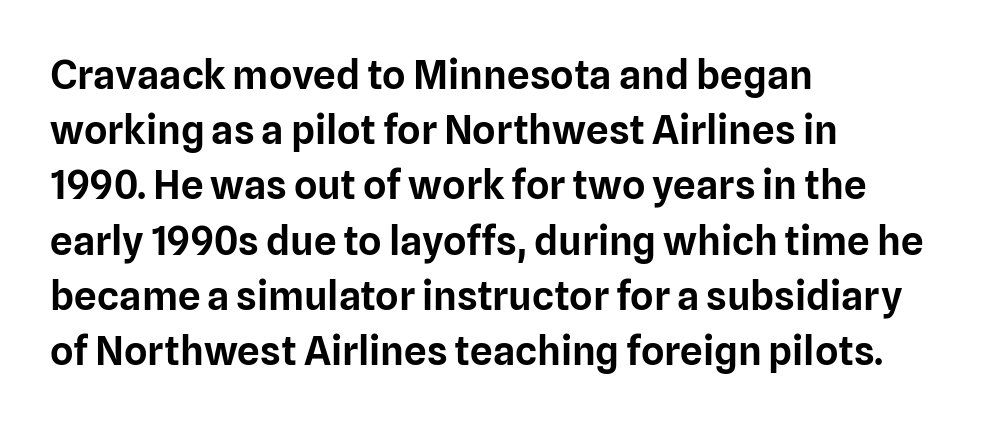
The image shows 40 px sans-serif type, upright; set left-aligned, normal line spacing (1.38x), normal letter spacing, not underlined; low stroke contrast and a medium x-height.
